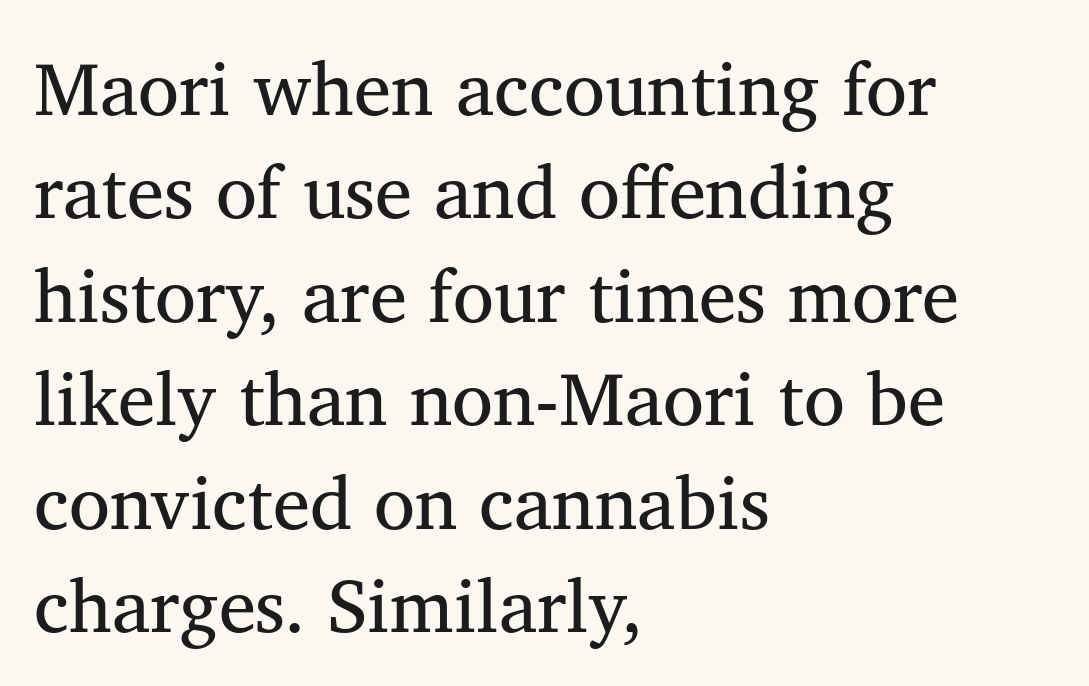
Q: Is the text bold? A: No.
Q: Is the text italic (slanted)? A: No, it is upright.
Q: Is the typeface a serif or a sans-serif typeface? A: Serif.
Q: Is the text underlined? A: No.
Q: How is the paragraph aligned? A: Left-aligned.
Q: Is the spacing between letters normal or unusually wide? A: Normal.
Q: Is the spacing between lines tight, normal or loose? A: Normal.
Q: Width (condensed, normal, or wide)? A: Normal.
Q: Stroke contrast? A: Medium.
Q: x-height? A: Medium.
Q: Monospaced? A: No.
